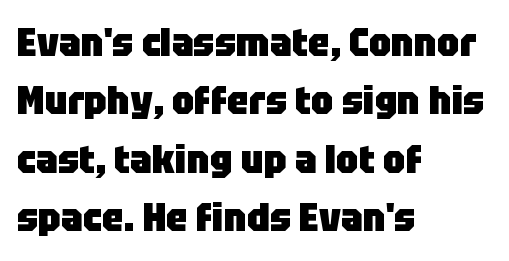
Q: Is the text bold? A: Yes.
Q: Is the text italic (slanted)? A: No, it is upright.
Q: Is the typeface a serif or a sans-serif typeface? A: Sans-serif.
Q: Is the text underlined? A: No.
Q: How is the paragraph aligned? A: Left-aligned.
Q: Is the spacing between letters normal or unusually wide? A: Normal.
Q: Is the spacing between lines tight, normal or loose? A: Normal.
Q: Width (condensed, normal, or wide)? A: Normal.
Q: Stroke contrast? A: Low.
Q: x-height? A: Large.
Q: Monospaced? A: No.
